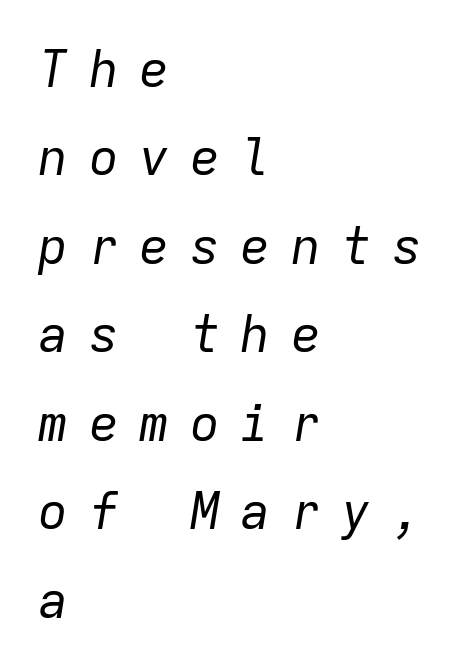
Heft: none added — not bold. Every row of glyphs begins at an identical x-position on the left. The gap between lines stays unmarked. The face used here is rendered with a markedly widened letterfit. Characters are canted at an angle relative to the baseline's perpendicular. The passage shown is typed in a monospace face where columns stay perfectly aligned.
